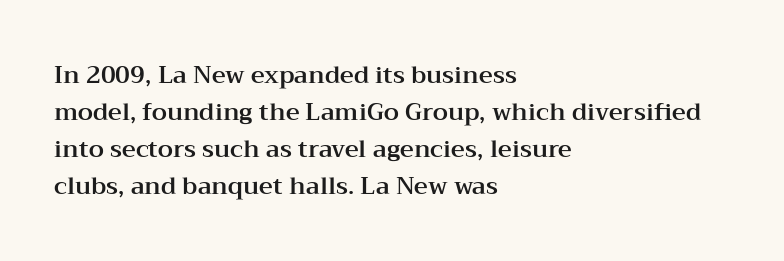
{"italic": "no", "underline": "no", "align": "left", "line_spacing": "normal", "line_spacing_ratio": 1.54, "letter_spacing": "normal", "letter_spacing_em": 0.0, "glyph_px": 24}
